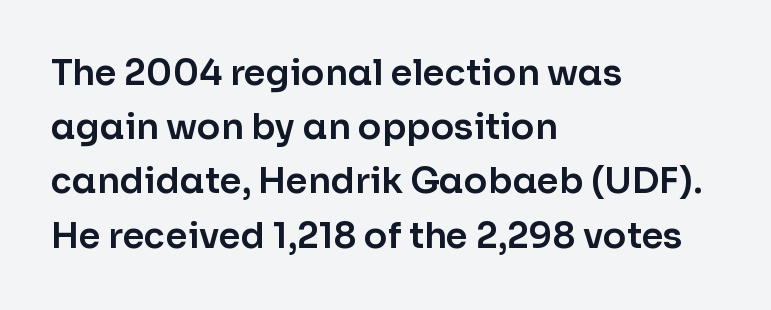
What's the leading like? Ordinary, nothing unusual. In terms of letterspacing, this is plain default setting. Is this a fixed-width face? No — the glyphs have proportional, varying widths. In CSS terms this would be text-align: left. A clean baseline with only descenders dipping below it. Check where the strokes stop: nothing finishes them off — pure sans.
